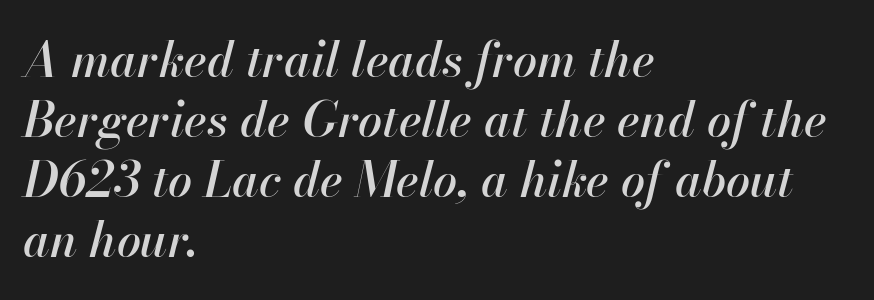
{"italic": "yes", "lean": "right", "slant_degrees": 13, "width": "normal", "stroke_contrast": "high", "x_height": "small", "monospaced": "no", "underline": "no", "align": "left", "line_spacing": "normal", "line_spacing_ratio": 1.25, "letter_spacing": "normal", "letter_spacing_em": 0.0, "glyph_px": 48}
